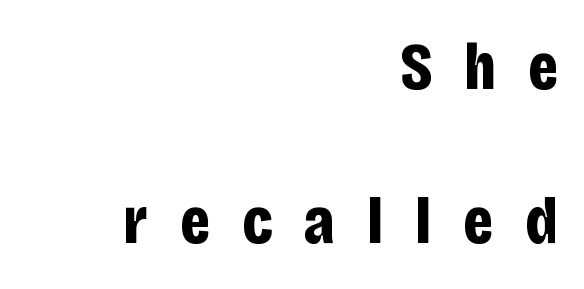
The image shows 67 px bold, condensed sans-serif type, upright; set right-aligned, loose line spacing (2.3x), unusually wide letter spacing (+0.48 em), not underlined; low stroke contrast and a large x-height.
